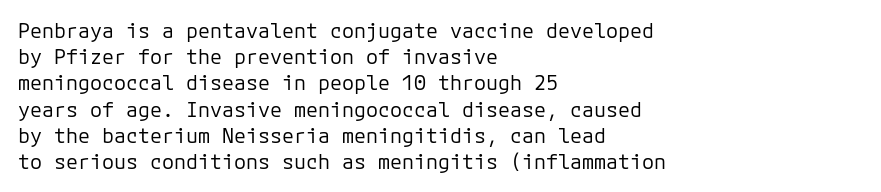
The image shows 20 px text type, upright; set left-aligned, normal line spacing (1.31x), normal letter spacing, not underlined.
